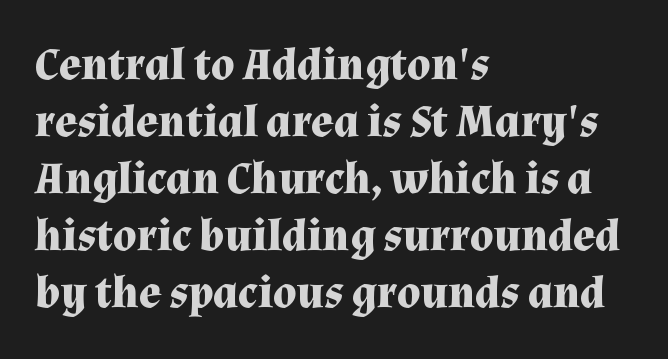
The line texture is even and compact thanks to regular tracking. Looks like regular typesetting: each glyph gets only the width it needs. The typography opts for an upright posture over an oblique one. A serif font was chosen for this passage.
